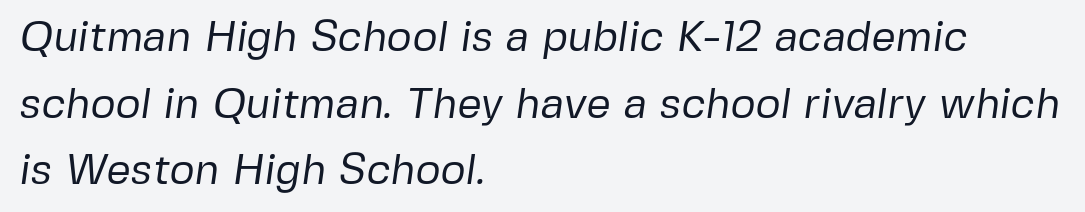
Q: Is the text bold? A: No.
Q: Is the typeface a serif or a sans-serif typeface? A: Sans-serif.
Q: Is the text underlined? A: No.
Q: How is the paragraph aligned? A: Left-aligned.
Q: Is the spacing between letters normal or unusually wide? A: Normal.
Q: Is the spacing between lines tight, normal or loose? A: Normal.
Q: Width (condensed, normal, or wide)? A: Normal.
Q: Stroke contrast? A: Low.
Q: x-height? A: Medium.
Q: Monospaced? A: No.
